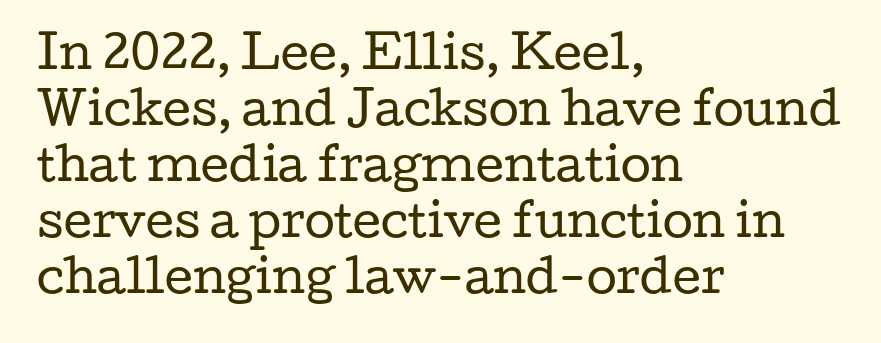
The image shows 44 px regular-weight, wide serif type, upright; set left-aligned, normal line spacing (1.27x), normal letter spacing, not underlined; low stroke contrast and a medium x-height.
